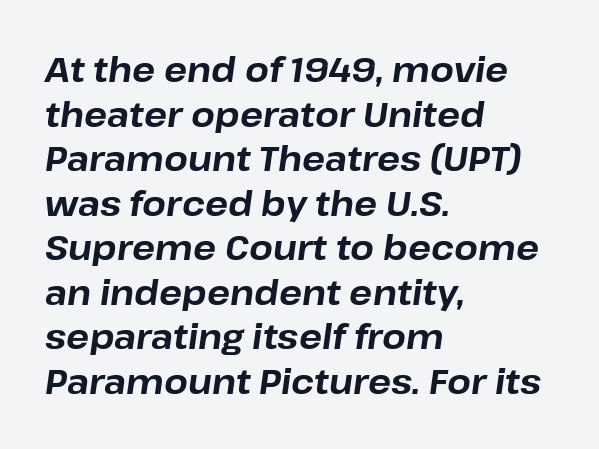
{"italic": "yes", "lean": "right", "slant_degrees": 8, "bold": "yes", "weight": "bold", "width": "normal", "stroke_contrast": "low", "x_height": "medium", "monospaced": "no", "underline": "no", "align": "left", "line_spacing": "normal", "line_spacing_ratio": 1.31, "letter_spacing": "normal", "letter_spacing_em": 0.0, "glyph_px": 34}
